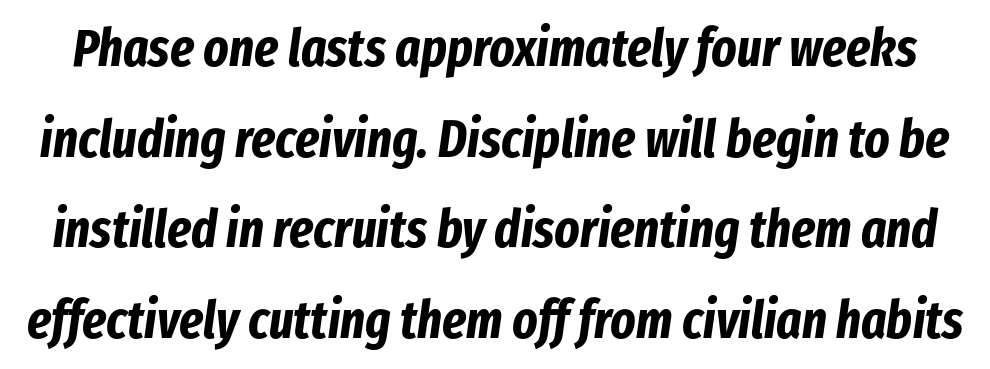
The image shows 53 px bold, condensed type, italic (leaning right); set line spacing 1.71x, normal letter spacing, not underlined; low stroke contrast and a medium x-height.
